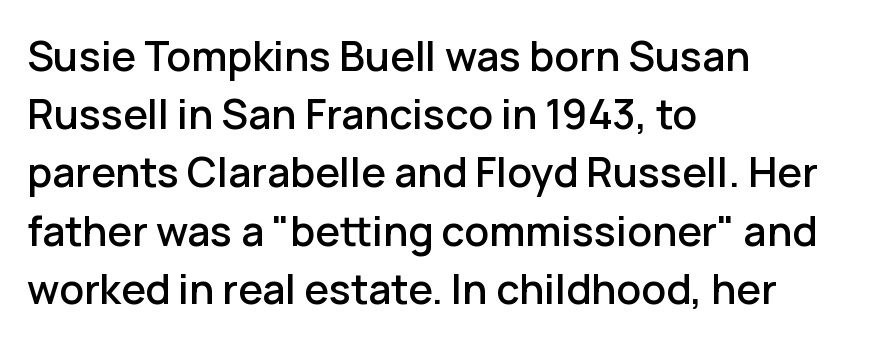
The image shows 41 px sans-serif type, upright; set left-aligned, normal line spacing (1.42x), normal letter spacing, not underlined; low stroke contrast and a medium x-height.
